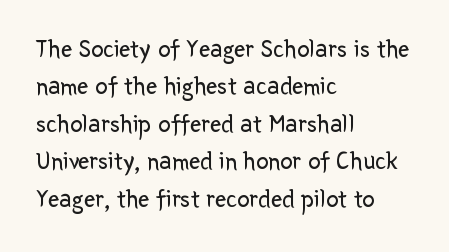
In CSS terms this would be text-align: left. Descenders are the only things crossing below the line. One glance says typical: line gaps are just what's usual. This is the regular roman posture of the typeface.
